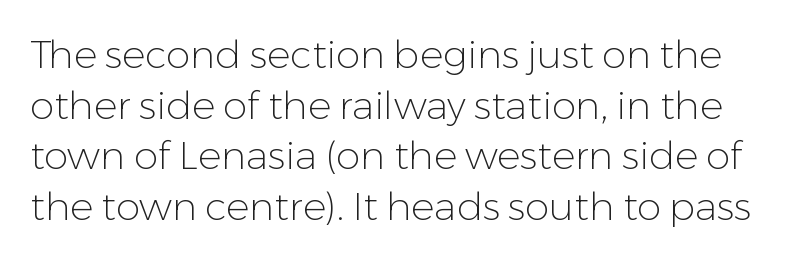
A light-to-regular cut is what we see here. These lines are rendered in a variable-pitch font. Glance below the letters and you will spot only blank space. A typesetter would call this leading conventional body-copy spacing. Regarding serifs, this sample does without them. A typesetter would mark this as roman, not italic.
